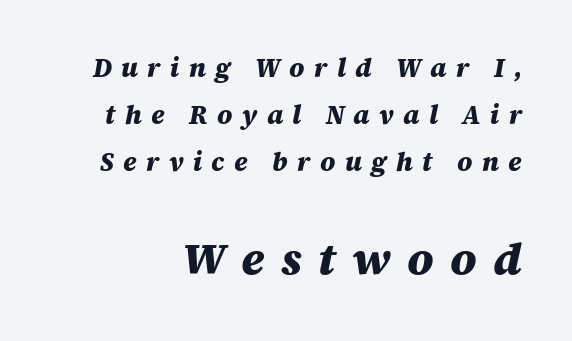
The image shows 45 px heavy type, italic (leaning right); set line spacing 1.81x, unusually wide letter spacing (+0.36 em), not underlined; the second (bottom) block is 1.73x larger; medium stroke contrast and a large x-height.
